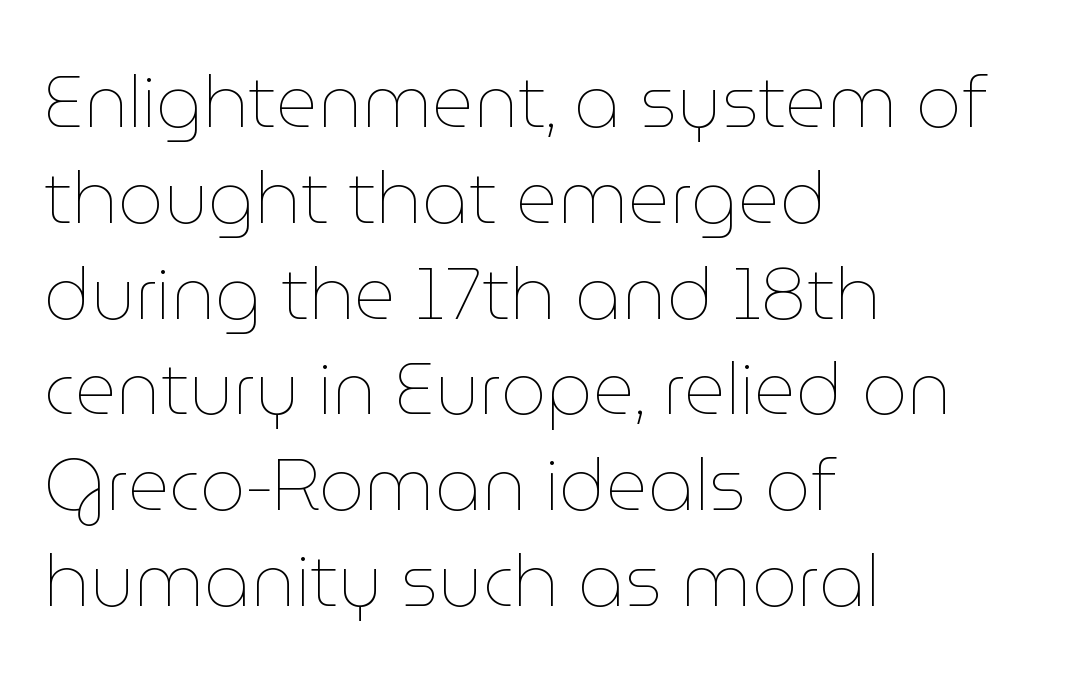
The image shows 72 px thin type, upright; set left-aligned, normal line spacing (1.33x), normal letter spacing, not underlined; low stroke contrast and a medium x-height.
